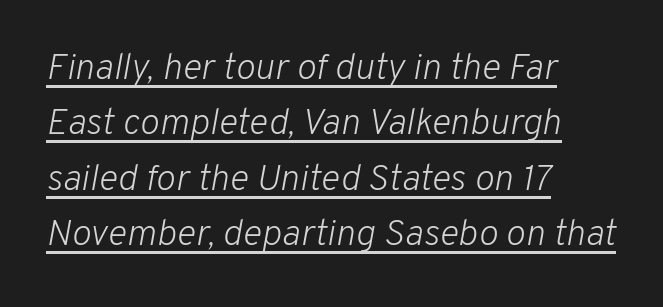
{"italic": "yes", "lean": "right", "slant_degrees": 10, "bold": "no", "weight": "light", "width": "normal", "stroke_contrast": "low", "x_height": "medium", "monospaced": "no", "underline": "yes", "align": "left", "line_spacing": "normal", "line_spacing_ratio": 1.5, "letter_spacing": "normal", "letter_spacing_em": 0.0, "glyph_px": 37}
